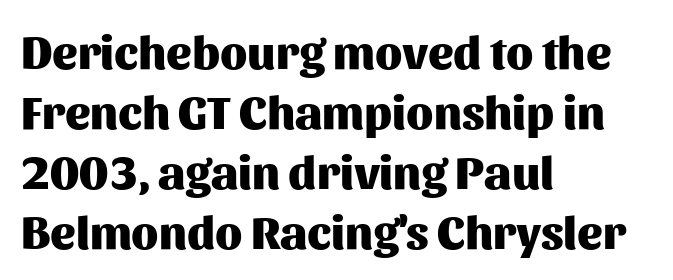
Q: Is the text bold? A: Yes.
Q: Is the text italic (slanted)? A: No, it is upright.
Q: Is the typeface a serif or a sans-serif typeface? A: Sans-serif.
Q: Is the text underlined? A: No.
Q: How is the paragraph aligned? A: Left-aligned.
Q: Is the spacing between letters normal or unusually wide? A: Normal.
Q: Is the spacing between lines tight, normal or loose? A: Normal.
Q: Width (condensed, normal, or wide)? A: Normal.
Q: Stroke contrast? A: Medium.
Q: x-height? A: Medium.
Q: Monospaced? A: No.
